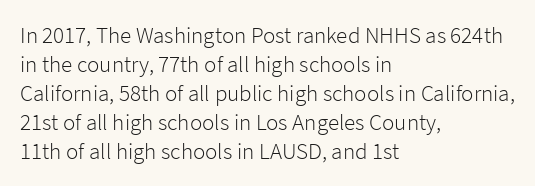
Q: Is the text bold? A: No.
Q: Is the text italic (slanted)? A: No, it is upright.
Q: Is the text underlined? A: No.
Q: How is the paragraph aligned? A: Left-aligned.
Q: Is the spacing between letters normal or unusually wide? A: Normal.
Q: Is the spacing between lines tight, normal or loose? A: Normal.
